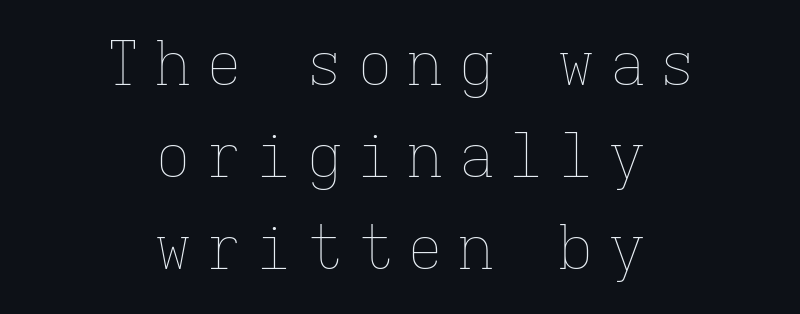
The image shows 60 px thin type, upright, monospaced; set centered, normal line spacing (1.53x), unusually wide letter spacing (+0.24 em), not underlined; low stroke contrast and a medium x-height.
